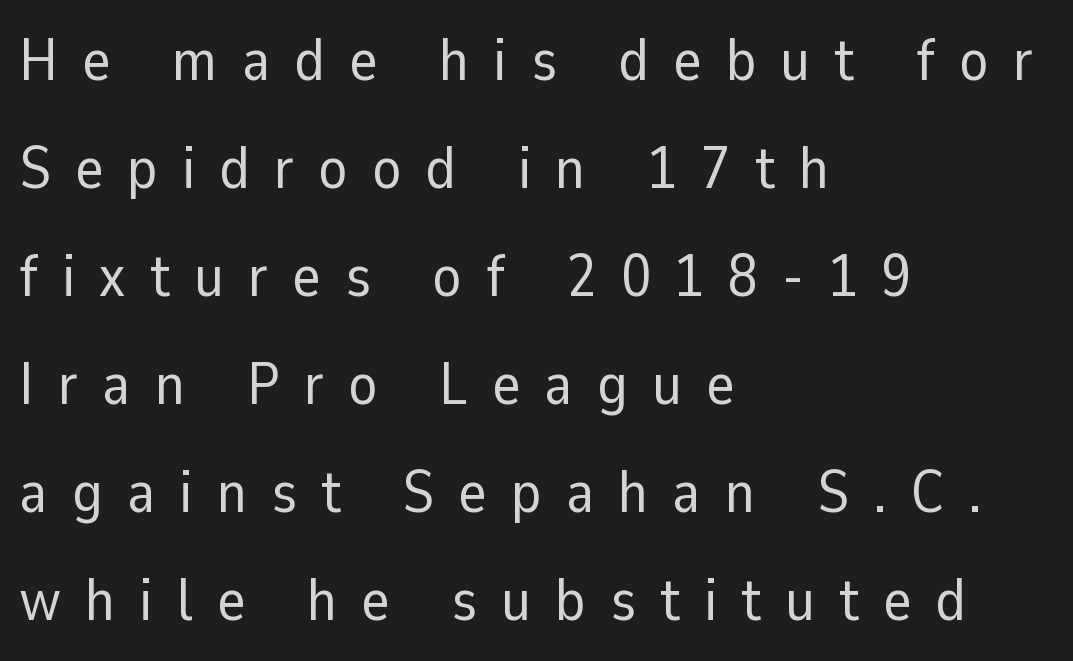
{"serif": "no", "italic": "no", "bold": "no", "weight": "regular", "width": "normal", "stroke_contrast": "low", "x_height": "medium", "monospaced": "no", "underline": "no", "align": "left", "line_spacing_ratio": 1.8, "letter_spacing": "wide", "letter_spacing_em": 0.4, "glyph_px": 60}
